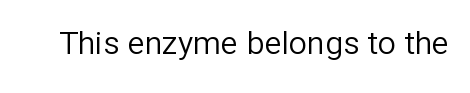
Q: Is the text bold? A: No.
Q: Is the text italic (slanted)? A: No, it is upright.
Q: Is the typeface a serif or a sans-serif typeface? A: Sans-serif.
Q: Is the text underlined? A: No.
Q: Is the spacing between letters normal or unusually wide? A: Normal.
Q: Width (condensed, normal, or wide)? A: Normal.
Q: Stroke contrast? A: Low.
Q: x-height? A: Medium.
Q: Monospaced? A: No.
